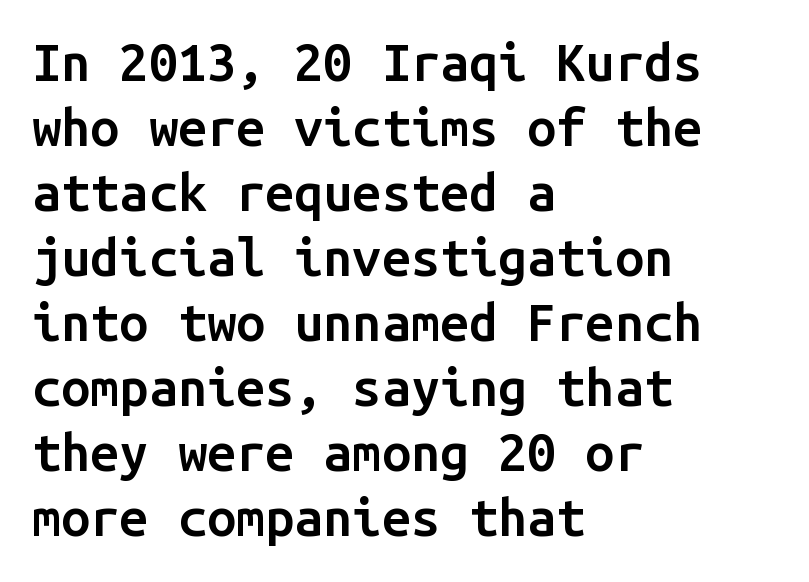
Decoration check: the copy has no underline. Firm but not heavy-handed strokes: this text is semibold. Glyph-to-glyph distance matches everyday printed text. Looks like terminal output: every glyph gets an equal slot.
